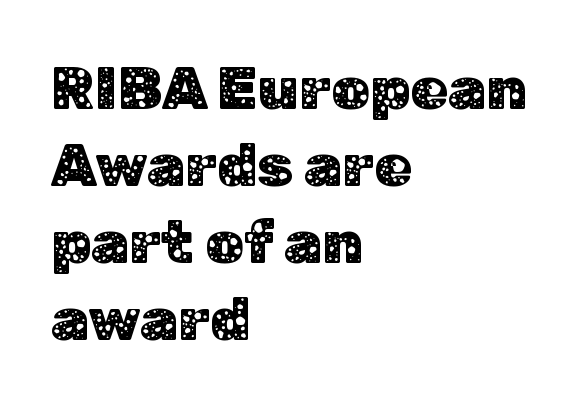
{"serif": "no", "italic": "no", "width": "normal", "stroke_contrast": "low", "x_height": "medium", "monospaced": "no", "underline": "no", "align": "left", "line_spacing": "normal", "line_spacing_ratio": 1.26, "letter_spacing": "normal", "letter_spacing_em": 0.0, "glyph_px": 61}
